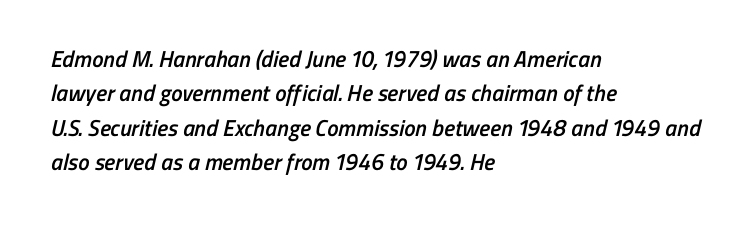
The image shows 23 px text type; set left-aligned, normal line spacing (1.5x), normal letter spacing, not underlined.
